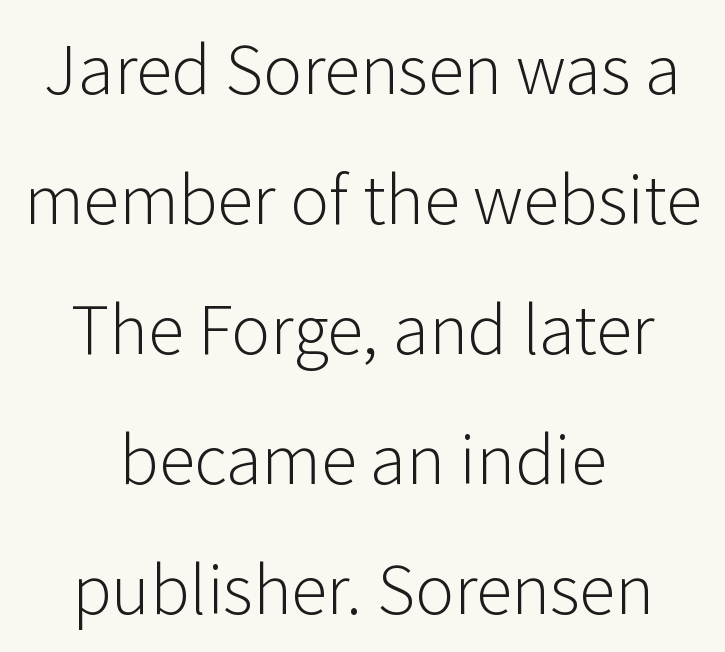
Q: Is the text bold? A: No.
Q: Is the text italic (slanted)? A: No, it is upright.
Q: Is the typeface a serif or a sans-serif typeface? A: Sans-serif.
Q: Is the text underlined? A: No.
Q: How is the paragraph aligned? A: Centered.
Q: Is the spacing between letters normal or unusually wide? A: Normal.
Q: Is the spacing between lines tight, normal or loose? A: Loose.
Q: Width (condensed, normal, or wide)? A: Normal.
Q: Stroke contrast? A: Low.
Q: x-height? A: Medium.
Q: Monospaced? A: No.
